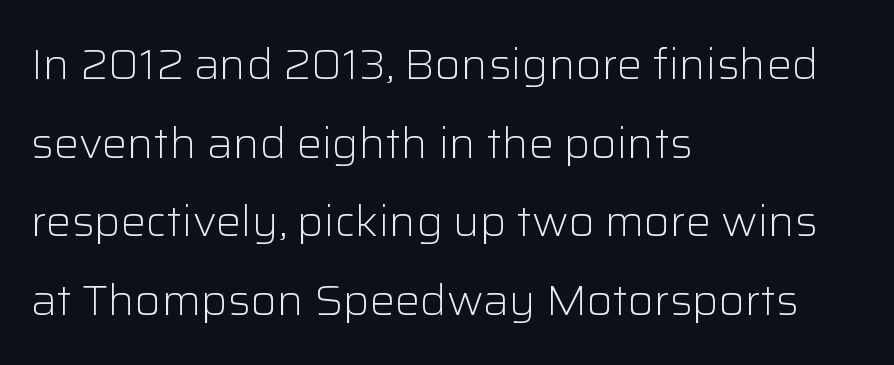
The image shows 42 px light sans-serif type, upright; set left-aligned, line spacing 1.87x, normal letter spacing, not underlined; low stroke contrast and a medium x-height.
